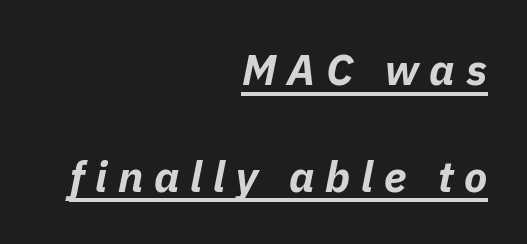
The typesetter chose a ragged-left arrangement here. In designer terms, the underline attribute is active on this setting. Vertically, the passage feels expansive, rows floating well apart. The letters are slanted; this is an italic face.
